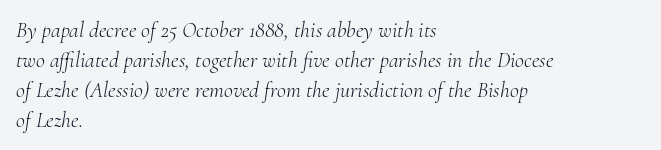
The image shows 22 px text type, italic (leaning right); set left-aligned, normal line spacing (1.36x), normal letter spacing, not underlined.
